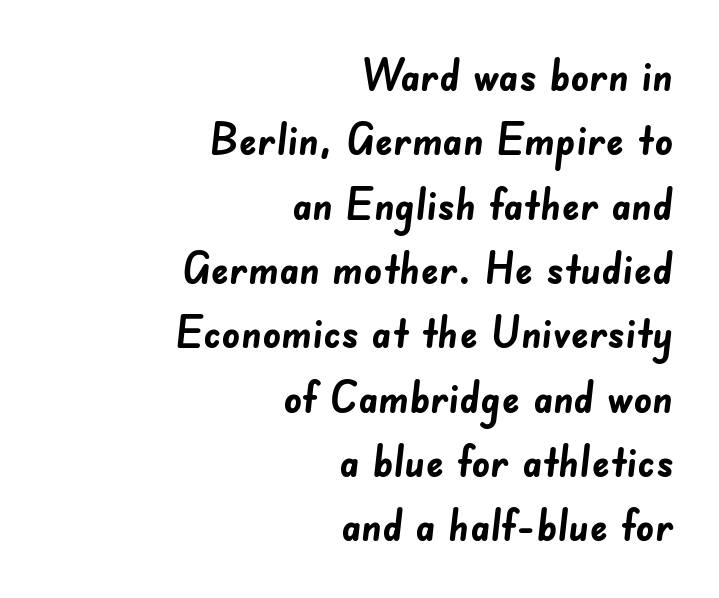
I'd describe the lettering as bold — thick and assertive. The area under the type is left untouched. Is there much room between lines? A standard amount, neither cramped nor airy. A sans-serif font was chosen for this passage. Nothing unusual about the tracking: characters are spaced as the font intends. The paragraph shown leans on its right margin.
